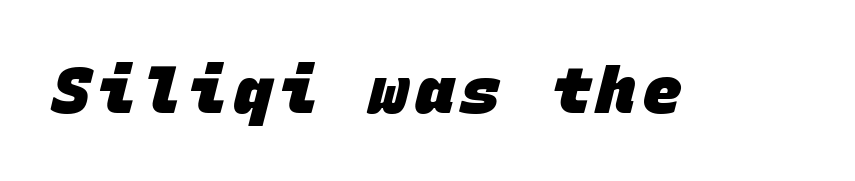
Q: Is the text bold? A: Yes.
Q: Is the typeface a serif or a sans-serif typeface? A: Sans-serif.
Q: Is the text underlined? A: No.
Q: Width (condensed, normal, or wide)? A: Normal.
Q: Stroke contrast? A: Low.
Q: x-height? A: Large.
Q: Monospaced? A: Yes.
